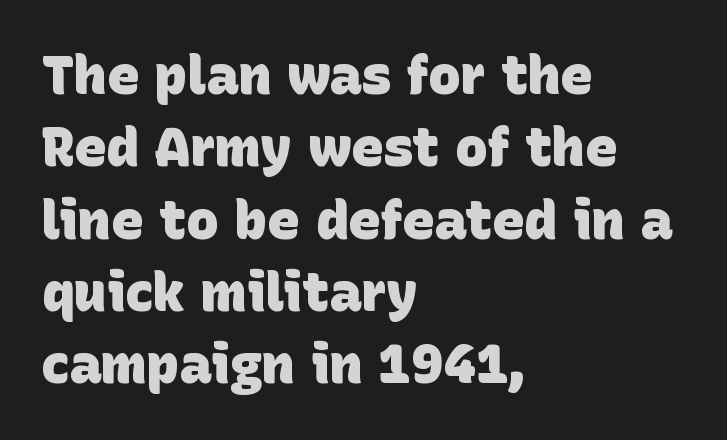
The image shows 54 px heavy sans-serif type; set left-aligned, normal line spacing (1.34x), normal letter spacing, not underlined; low stroke contrast and a large x-height.
